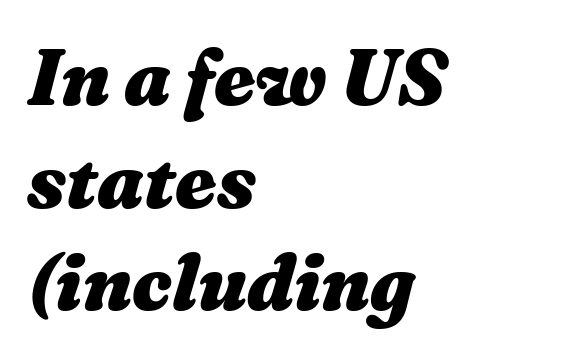
{"italic": "yes", "lean": "right", "slant_degrees": 16, "bold": "yes", "weight": "heavy", "width": "normal", "stroke_contrast": "medium", "x_height": "medium", "monospaced": "no", "underline": "no", "align": "left", "line_spacing": "normal", "line_spacing_ratio": 1.3, "letter_spacing": "normal", "letter_spacing_em": 0.0, "glyph_px": 79}
